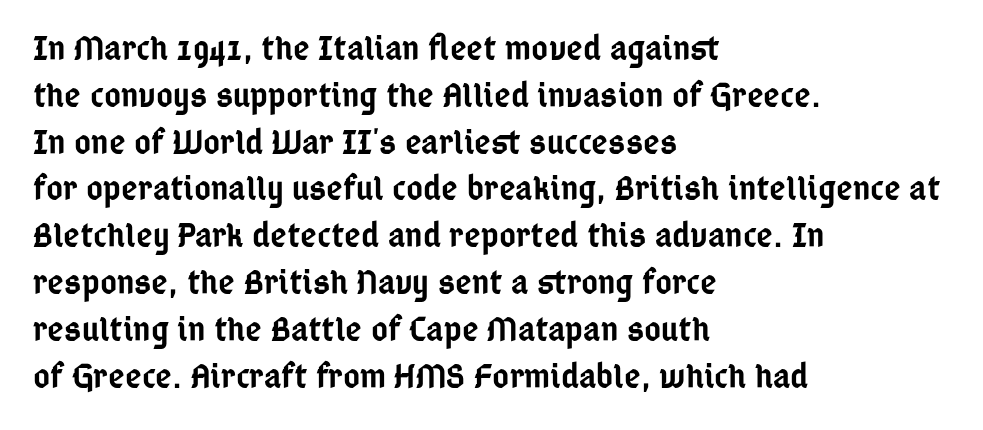
This sample keeps an unexceptional amount of space between lines. Underlining? Definitely not there. What weight is shown? A semibold, between regular and bold. The passage shown is typed in a proportional face where columns would drift. Tracking here is standard; glyphs follow each other at the usual distance.
